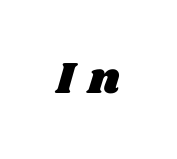
Compared with typical body copy, the letter spacing here is much looser. Plain, unruled lines of type. The letters advance in unequal steps, a hallmark of proportional type.
